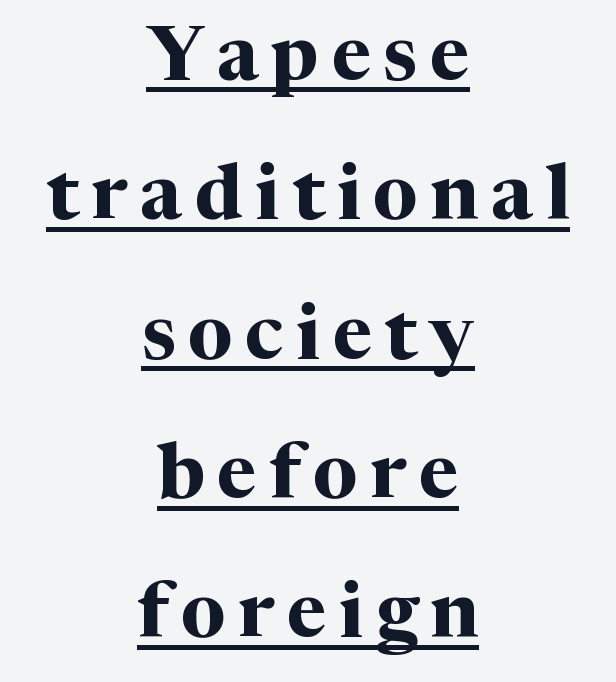
The image shows 77 px bold serif type, upright; set centered, line spacing 1.81x, underlined; medium stroke contrast and a medium x-height.
